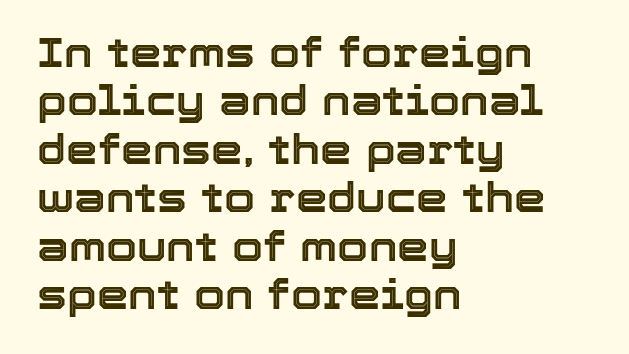
{"italic": "no", "width": "normal", "x_height": "medium", "monospaced": "no", "underline": "no", "align": "left", "line_spacing_ratio": 1.21, "letter_spacing": "normal", "letter_spacing_em": 0.0, "glyph_px": 40}
